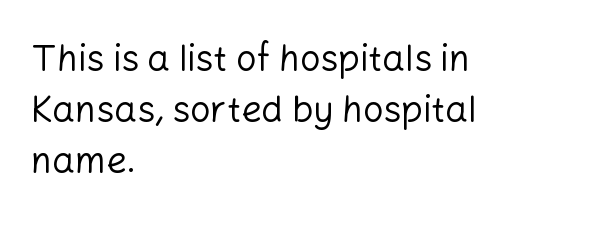
{"serif": "no", "italic": "no", "bold": "no", "weight": "regular", "width": "normal", "stroke_contrast": "low", "x_height": "medium", "monospaced": "no", "underline": "no", "align": "left", "line_spacing": "normal", "line_spacing_ratio": 1.41, "letter_spacing": "normal", "letter_spacing_em": 0.0, "glyph_px": 36}
